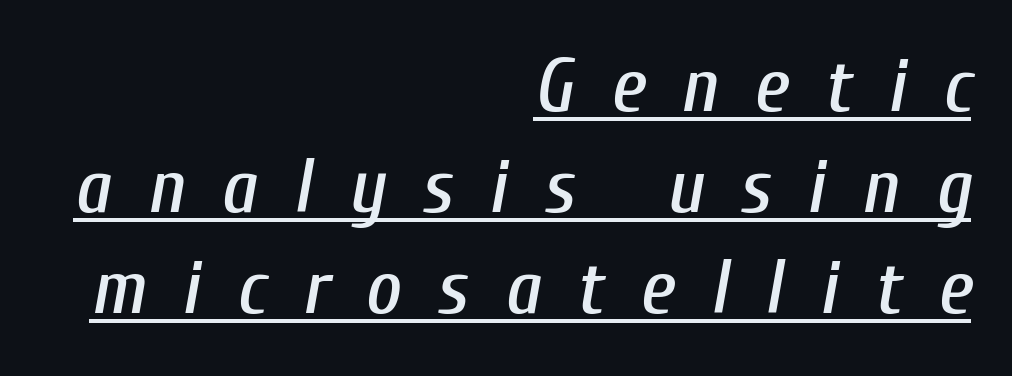
Q: Is the text italic (slanted)? A: Yes, it leans right by about 10 degrees.
Q: Is the text underlined? A: Yes.
Q: How is the paragraph aligned? A: Right-aligned.
Q: Is the spacing between letters normal or unusually wide? A: Unusually wide.
Q: Is the spacing between lines tight, normal or loose? A: Normal.
Q: Width (condensed, normal, or wide)? A: Condensed.
Q: Stroke contrast? A: Low.
Q: x-height? A: Medium.
Q: Monospaced? A: No.
